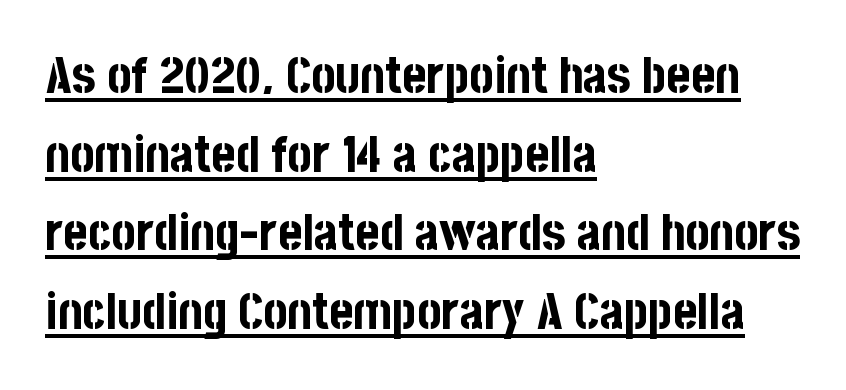
{"serif": "no", "italic": "no", "bold": "yes", "weight": "bold", "width": "condensed", "stroke_contrast": "low", "x_height": "large", "monospaced": "no", "underline": "yes", "align": "left", "line_spacing": "normal", "line_spacing_ratio": 1.54, "letter_spacing": "normal", "letter_spacing_em": 0.0, "glyph_px": 51}
